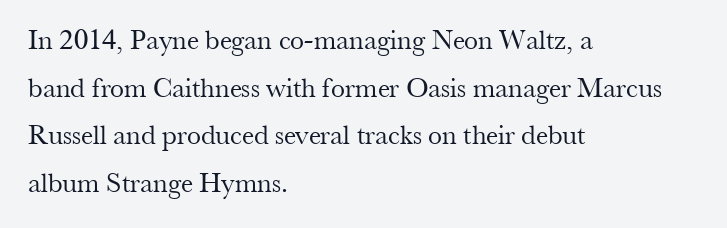
Is this a heavy cut? Hardly; it is regular or lighter. Do the characters align in a grid? No, the font is proportional. Italic: no, the glyphs are upright roman. Check the space under the baseline: it is left empty.
